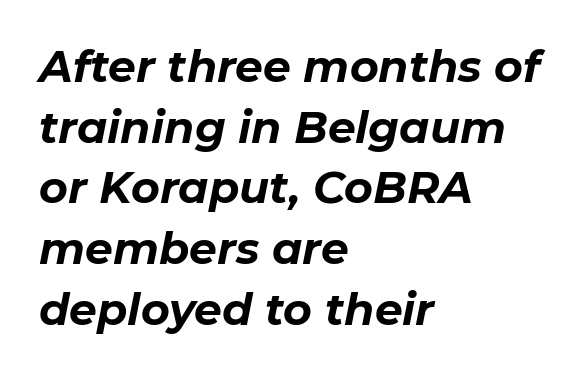
The text block is weighted toward the left margin, trailing off unevenly rightward. Students, this is bold: see how much ink each stroke carries. Observe the lean: these are italic letterforms. Tracking here is standard; glyphs follow each other at the usual distance. Looks like regular typesetting: each glyph gets only the width it needs.
